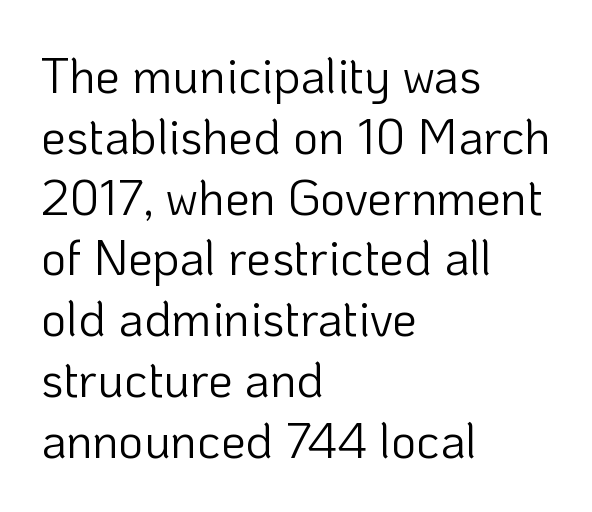
Q: Is the text bold? A: No.
Q: Is the text italic (slanted)? A: No, it is upright.
Q: Is the typeface a serif or a sans-serif typeface? A: Sans-serif.
Q: Is the text underlined? A: No.
Q: How is the paragraph aligned? A: Left-aligned.
Q: Is the spacing between letters normal or unusually wide? A: Normal.
Q: Width (condensed, normal, or wide)? A: Normal.
Q: Stroke contrast? A: Low.
Q: x-height? A: Medium.
Q: Monospaced? A: No.
